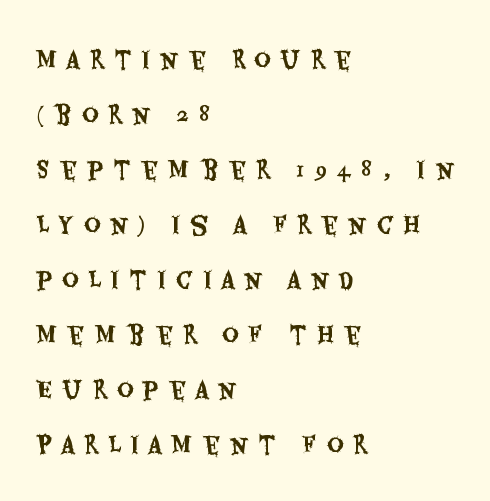
{"italic": "no", "underline": "no", "align": "left", "line_spacing": "loose", "line_spacing_ratio": 2.39, "letter_spacing": "wide", "letter_spacing_em": 0.43, "glyph_px": 23}
